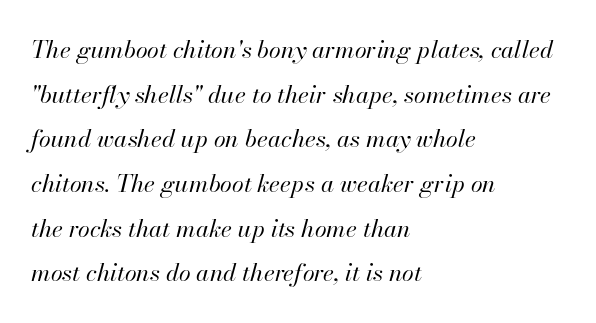
Is the letter spacing exaggerated? No — it looks like the ordinary default. Layout note: lines flush left. Underline: absent. Slanted lettering throughout. Caption: face not bold, strokes unweighted.
